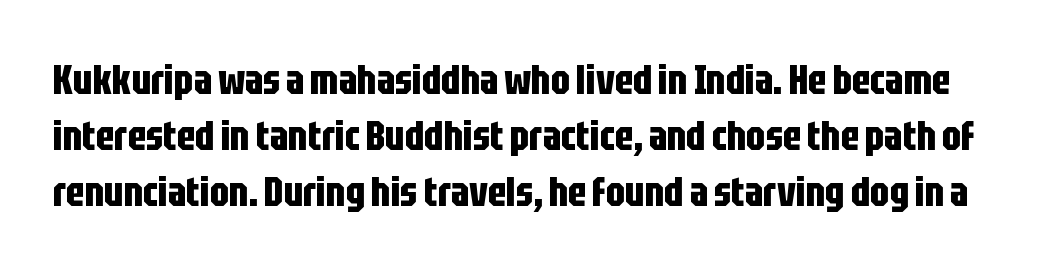
{"serif": "no", "italic": "no", "bold": "yes", "weight": "bold", "width": "condensed", "stroke_contrast": "low", "x_height": "large", "monospaced": "no", "underline": "no", "line_spacing": "normal", "line_spacing_ratio": 1.36, "letter_spacing": "normal", "letter_spacing_em": 0.0, "glyph_px": 41}
